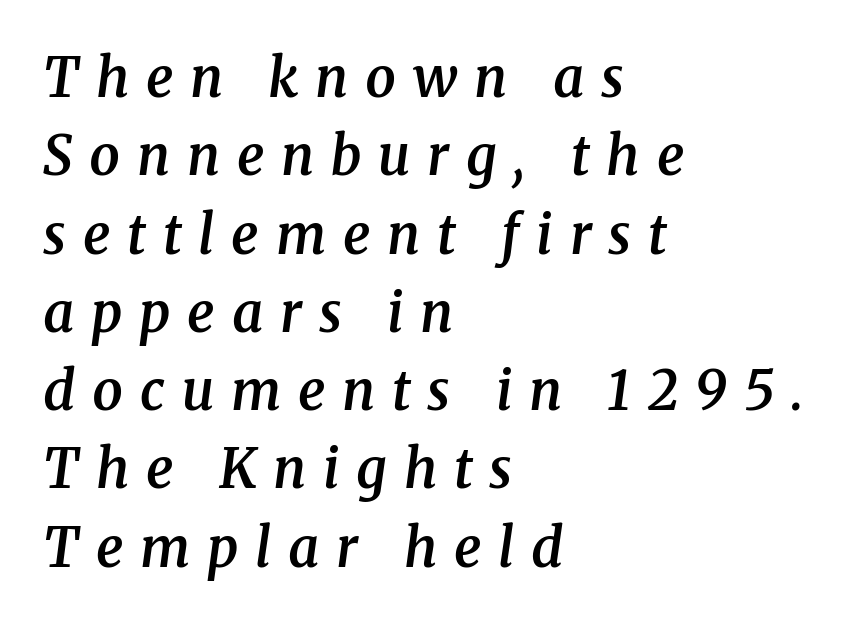
The tracking jumps out immediately: characters are airy and widely separated. The passage shown is not underscored anywhere. Baseline-to-baseline distance is the conventional proportion of letter height. Spacing verdict: proportional, widths tailored to each character.
